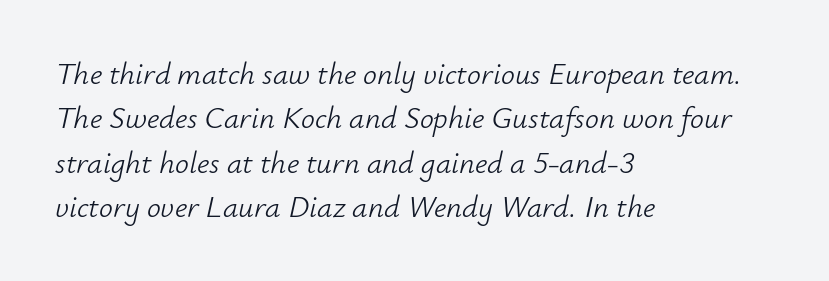
{"italic": "yes", "lean": "right", "slant_degrees": 12, "bold": "no", "weight": "light", "width": "normal", "stroke_contrast": "low", "x_height": "small", "monospaced": "no", "underline": "no", "align": "left", "line_spacing": "normal", "line_spacing_ratio": 1.43, "letter_spacing": "normal", "letter_spacing_em": 0.0, "glyph_px": 31}
